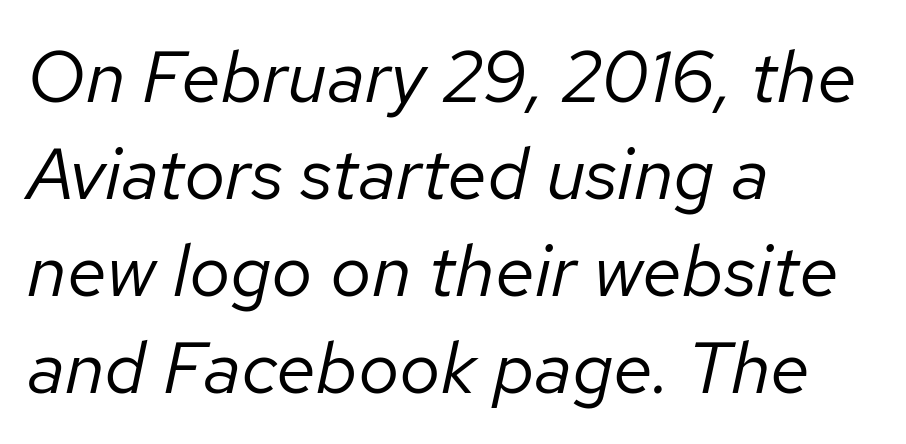
Each line starts at the same left margin while the right side varies. If you drew a line through each stem, it would be angled. The line-height multiplier appears to be the usual default. Letters have the restrained weight of plain body copy at most. The horizontal fit of the characters is conventional and even. These lines are rendered in a variable-pitch font.
